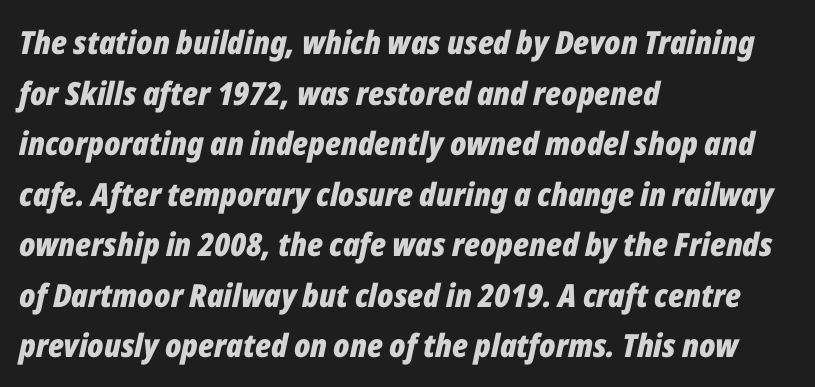
Students, observe: this is what conventionally led text looks like. Heft: maximum for text — a bold. Each row of text sits above clean, open space. Does the copy run flush right? No — it runs flush left.
